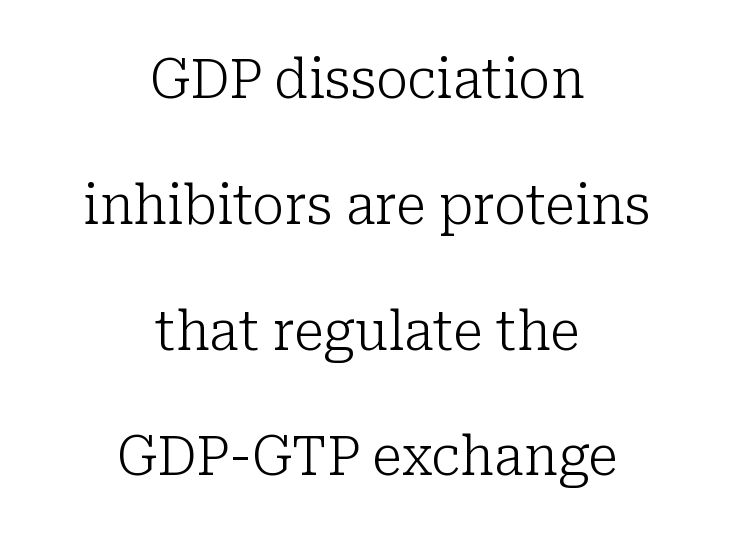
{"serif": "yes", "italic": "no", "bold": "no", "weight": "light", "width": "normal", "stroke_contrast": "low", "x_height": "medium", "monospaced": "no", "underline": "no", "align": "center", "line_spacing": "loose", "line_spacing_ratio": 2.33, "letter_spacing": "normal", "letter_spacing_em": 0.0, "glyph_px": 54}
